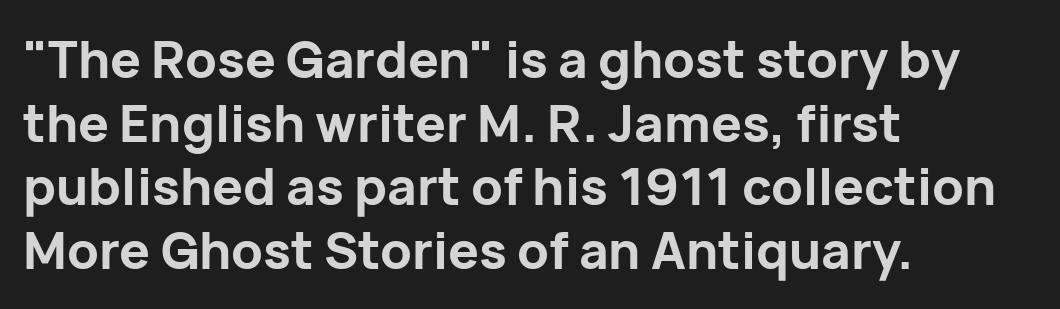
Q: Is the text bold? A: Yes.
Q: Is the text italic (slanted)? A: No, it is upright.
Q: Is the typeface a serif or a sans-serif typeface? A: Sans-serif.
Q: Is the text underlined? A: No.
Q: How is the paragraph aligned? A: Left-aligned.
Q: Is the spacing between letters normal or unusually wide? A: Normal.
Q: Is the spacing between lines tight, normal or loose? A: Normal.
Q: Width (condensed, normal, or wide)? A: Normal.
Q: Stroke contrast? A: Low.
Q: x-height? A: Medium.
Q: Monospaced? A: No.
